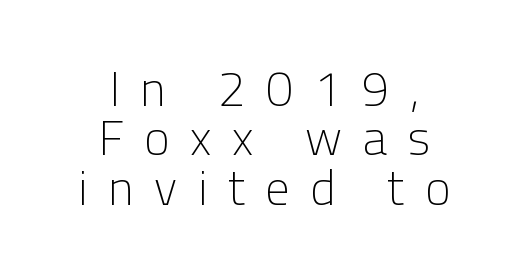
Q: Is the text bold? A: No.
Q: Is the text italic (slanted)? A: No, it is upright.
Q: Is the typeface a serif or a sans-serif typeface? A: Sans-serif.
Q: Is the text underlined? A: No.
Q: How is the paragraph aligned? A: Centered.
Q: Is the spacing between letters normal or unusually wide? A: Unusually wide.
Q: Is the spacing between lines tight, normal or loose? A: Tight.
Q: Width (condensed, normal, or wide)? A: Normal.
Q: Stroke contrast? A: Low.
Q: x-height? A: Medium.
Q: Monospaced? A: No.
